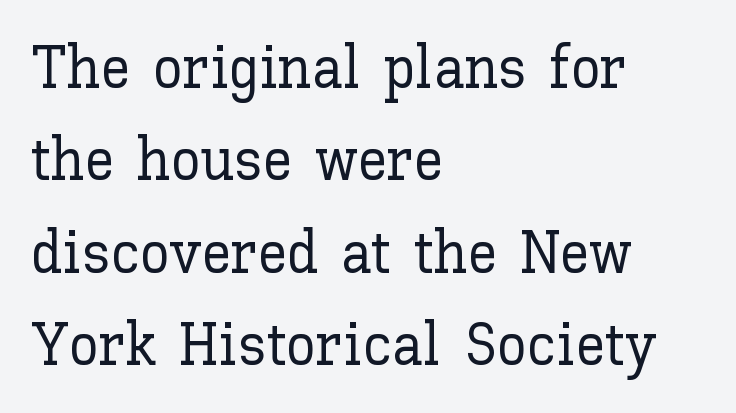
Q: Is the text italic (slanted)? A: No, it is upright.
Q: Is the text underlined? A: No.
Q: How is the paragraph aligned? A: Left-aligned.
Q: Is the spacing between letters normal or unusually wide? A: Normal.
Q: Is the spacing between lines tight, normal or loose? A: Normal.
Q: Width (condensed, normal, or wide)? A: Normal.
Q: Stroke contrast? A: Low.
Q: x-height? A: Medium.
Q: Monospaced? A: No.
